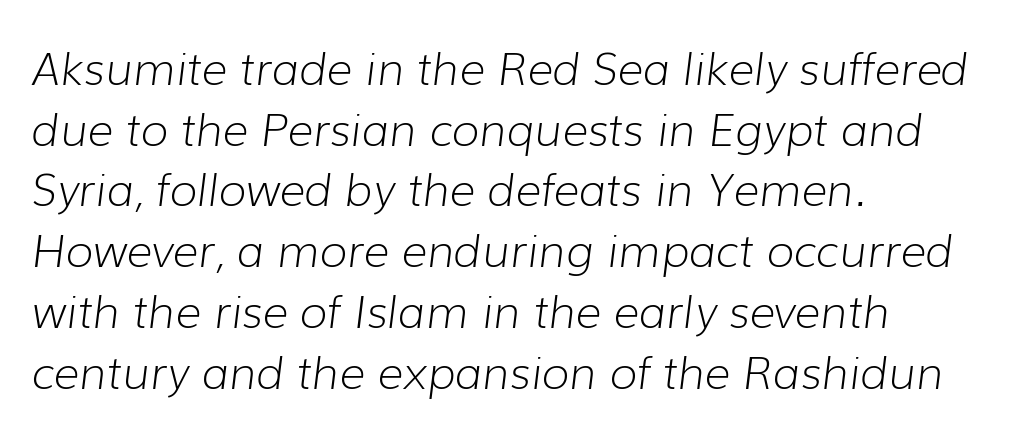
The image shows 45 px light type, italic (leaning right); set left-aligned, normal line spacing (1.35x), normal letter spacing, not underlined; low stroke contrast and a medium x-height.
